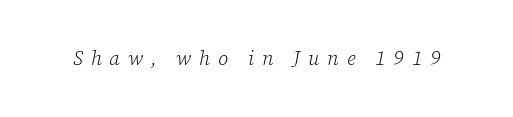
Q: Is the text bold? A: No.
Q: Is the text italic (slanted)? A: Yes, it leans right by about 12 degrees.
Q: Is the text underlined? A: No.
Q: Is the spacing between letters normal or unusually wide? A: Unusually wide.
